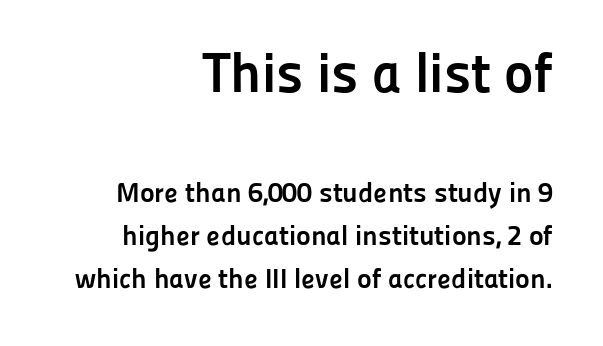
{"serif": "no", "italic": "no", "bold": "yes", "weight": "semibold", "width": "normal", "stroke_contrast": "low", "x_height": "medium", "monospaced": "no", "underline": "no", "align": "right", "line_spacing": "normal", "line_spacing_ratio": 1.54, "letter_spacing": "normal", "letter_spacing_em": 0.0, "larger_block": "first", "size_ratio": 2.0, "glyph_px": 56}
